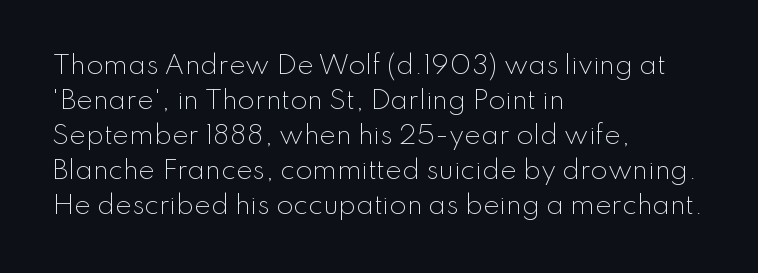
The image shows 25 px text type, upright; set left-aligned, normal line spacing (1.4x), normal letter spacing, not underlined.
